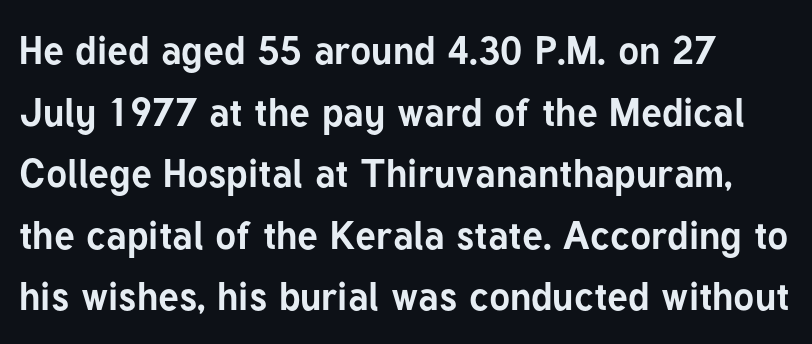
The image shows 39 px bold sans-serif type, upright; set normal line spacing (1.58x), normal letter spacing, not underlined; low stroke contrast and a medium x-height.
